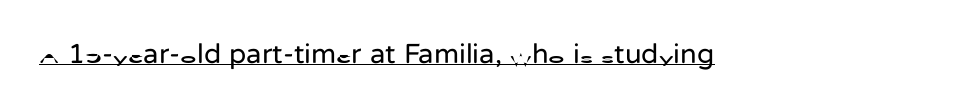
{"serif": "no", "italic": "no", "bold": "no", "weight": "regular", "width": "normal", "stroke_contrast": "low", "x_height": "medium", "monospaced": "no", "underline": "yes", "align": "left", "letter_spacing": "normal", "letter_spacing_em": 0.0, "glyph_px": 28}
